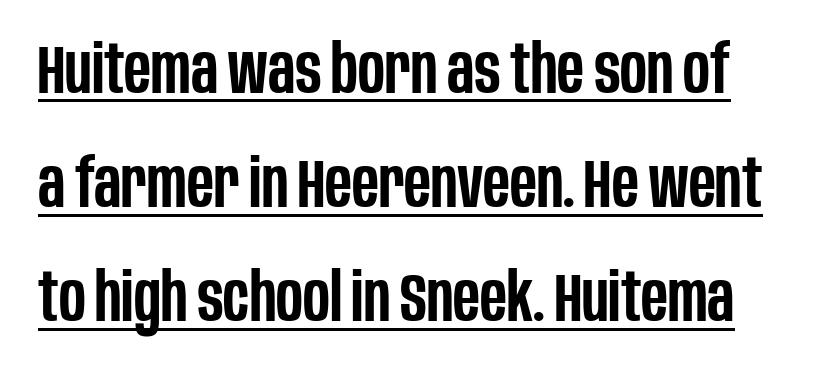
Default kerning and tracking; the words read as compact shapes. Grotesque or geometric, the face here clearly has no serifs. Rendered with straight, roman letterforms. Character widths vary here, with narrow letters taking less room than wide ones. The passage shown is semibold, sitting just below true bold. Honestly, the underline is the first thing you notice here.
